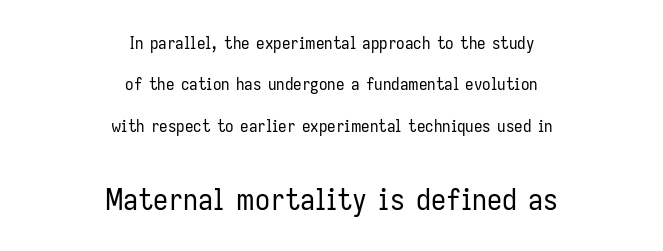
{"serif": "no", "italic": "no", "bold": "no", "weight": "regular", "width": "condensed", "stroke_contrast": "low", "x_height": "medium", "monospaced": "no", "underline": "no", "align": "center", "line_spacing": "loose", "line_spacing_ratio": 2.43, "letter_spacing": "normal", "letter_spacing_em": 0.0, "larger_block": "second", "size_ratio": 1.76, "glyph_px": 30}
